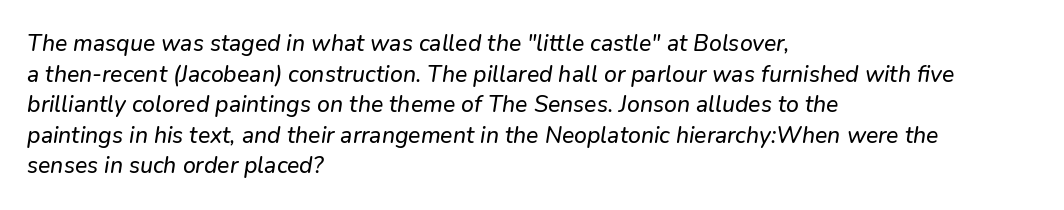
Q: Is the text underlined? A: No.
Q: How is the paragraph aligned? A: Left-aligned.
Q: Is the spacing between letters normal or unusually wide? A: Normal.
Q: Is the spacing between lines tight, normal or loose? A: Normal.
